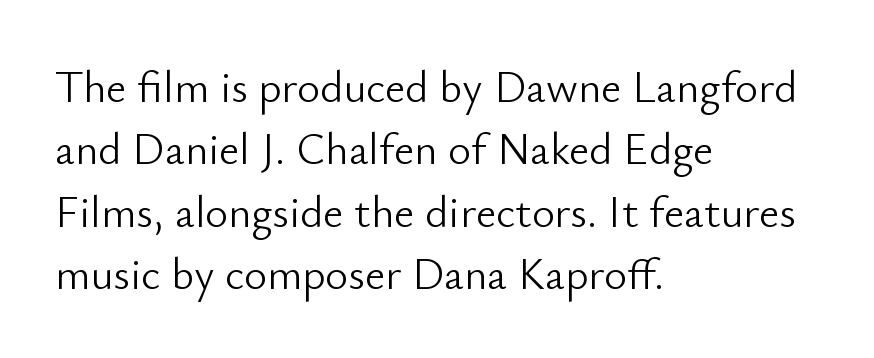
The image shows 44 px light sans-serif type, upright; set left-aligned, normal line spacing (1.42x), normal letter spacing, not underlined; low stroke contrast and a small x-height.
